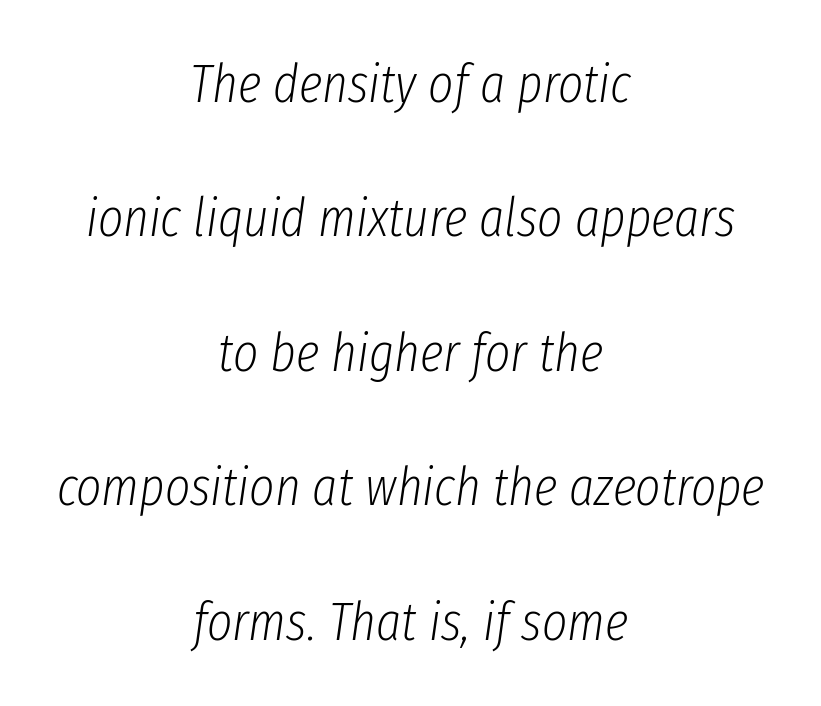
{"italic": "yes", "lean": "right", "slant_degrees": 8, "bold": "no", "weight": "light", "width": "condensed", "stroke_contrast": "low", "x_height": "medium", "monospaced": "no", "underline": "no", "align": "center", "line_spacing": "loose", "line_spacing_ratio": 2.49, "letter_spacing": "normal", "letter_spacing_em": 0.0, "glyph_px": 54}
